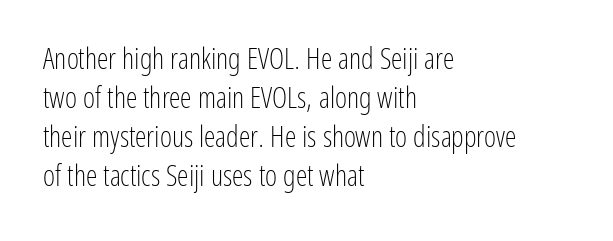
Style check: upright. Vertical stems look standard width or narrower in stroke. Descender tails drop into unmarked territory. This sample uses plain, unmodified letter spacing. The leading is moderate, giving the passage an even texture.
